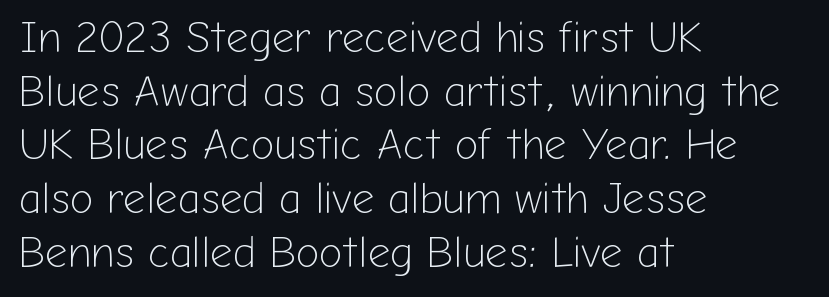
The image shows 44 px light sans-serif type, upright; set left-aligned, line spacing 1.22x, normal letter spacing, not underlined; low stroke contrast and a medium x-height.
